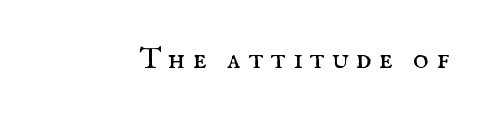
Q: Is the text bold? A: No.
Q: Is the text italic (slanted)? A: No, it is upright.
Q: Is the typeface a serif or a sans-serif typeface? A: Serif.
Q: Is the text underlined? A: No.
Q: Is the spacing between letters normal or unusually wide? A: Unusually wide.
Q: Width (condensed, normal, or wide)? A: Normal.
Q: Stroke contrast? A: Medium.
Q: x-height? A: Small.
Q: Monospaced? A: No.
